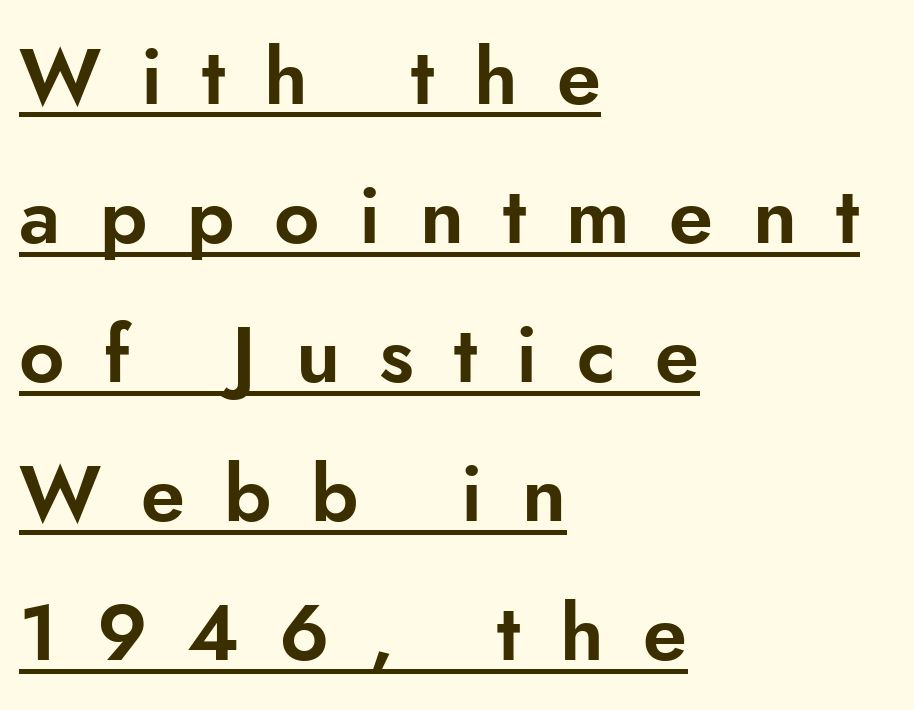
Q: Is the text italic (slanted)? A: No, it is upright.
Q: Is the typeface a serif or a sans-serif typeface? A: Sans-serif.
Q: Is the text underlined? A: Yes.
Q: How is the paragraph aligned? A: Left-aligned.
Q: Is the spacing between letters normal or unusually wide? A: Unusually wide.
Q: Width (condensed, normal, or wide)? A: Normal.
Q: Stroke contrast? A: Low.
Q: x-height? A: Small.
Q: Monospaced? A: No.
